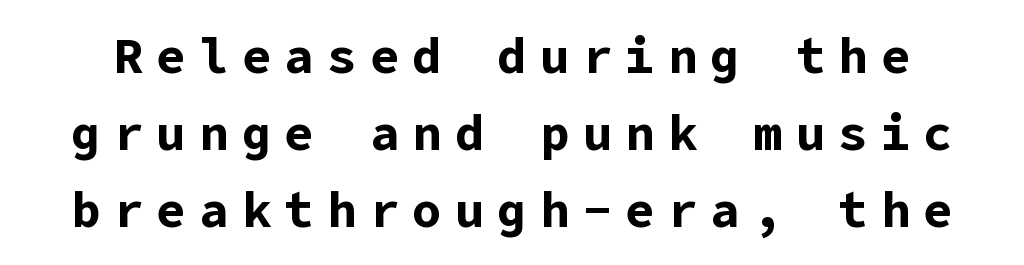
The image shows 49 px bold sans-serif type, upright; set normal line spacing (1.57x), unusually wide letter spacing (+0.27 em), not underlined; low stroke contrast and a medium x-height.
